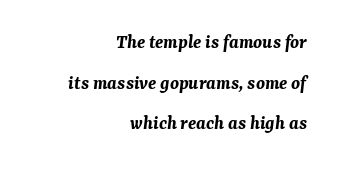
Q: Is the text bold? A: Yes.
Q: Is the text italic (slanted)? A: Yes, it leans right by about 7 degrees.
Q: Is the text underlined? A: No.
Q: How is the paragraph aligned? A: Right-aligned.
Q: Is the spacing between letters normal or unusually wide? A: Normal.
Q: Is the spacing between lines tight, normal or loose? A: Loose.
